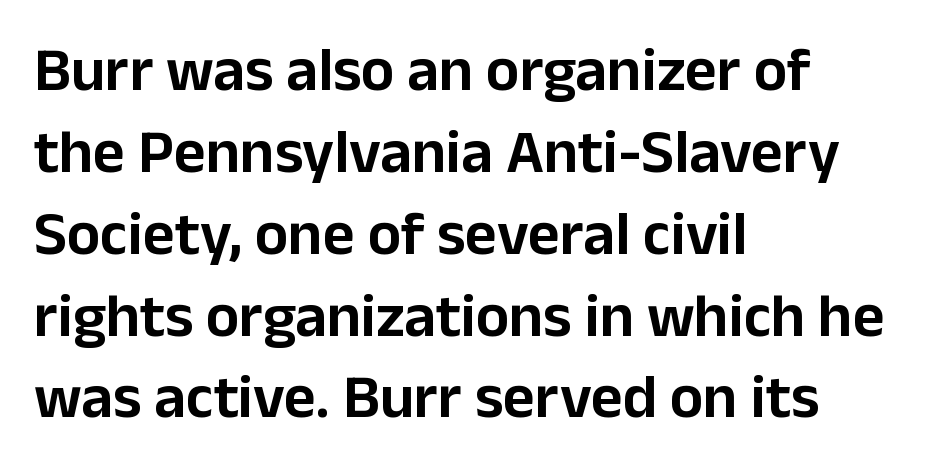
Q: Is the text italic (slanted)? A: No, it is upright.
Q: Is the typeface a serif or a sans-serif typeface? A: Sans-serif.
Q: Is the text underlined? A: No.
Q: How is the paragraph aligned? A: Left-aligned.
Q: Is the spacing between letters normal or unusually wide? A: Normal.
Q: Is the spacing between lines tight, normal or loose? A: Normal.
Q: Width (condensed, normal, or wide)? A: Normal.
Q: Stroke contrast? A: Low.
Q: x-height? A: Medium.
Q: Monospaced? A: No.
